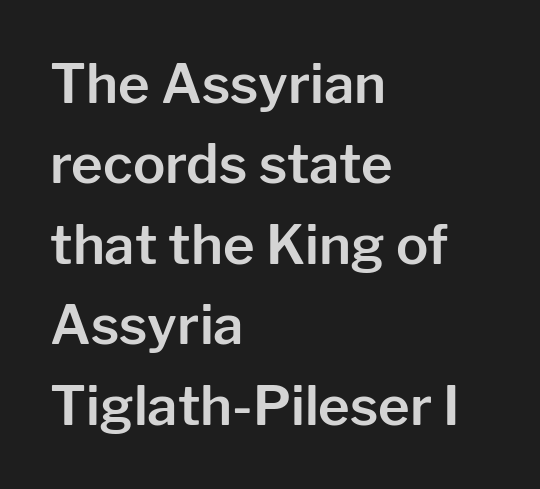
Q: Is the text italic (slanted)? A: No, it is upright.
Q: Is the typeface a serif or a sans-serif typeface? A: Sans-serif.
Q: Is the text underlined? A: No.
Q: How is the paragraph aligned? A: Left-aligned.
Q: Is the spacing between letters normal or unusually wide? A: Normal.
Q: Is the spacing between lines tight, normal or loose? A: Normal.
Q: Width (condensed, normal, or wide)? A: Normal.
Q: Stroke contrast? A: Low.
Q: x-height? A: Medium.
Q: Monospaced? A: No.
